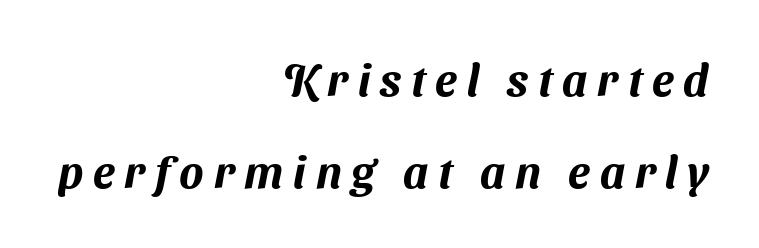
Q: Is the typeface a serif or a sans-serif typeface? A: Sans-serif.
Q: Is the text underlined? A: No.
Q: How is the paragraph aligned? A: Right-aligned.
Q: Is the spacing between letters normal or unusually wide? A: Unusually wide.
Q: Is the spacing between lines tight, normal or loose? A: Loose.
Q: Width (condensed, normal, or wide)? A: Normal.
Q: Stroke contrast? A: Medium.
Q: x-height? A: Medium.
Q: Monospaced? A: No.
